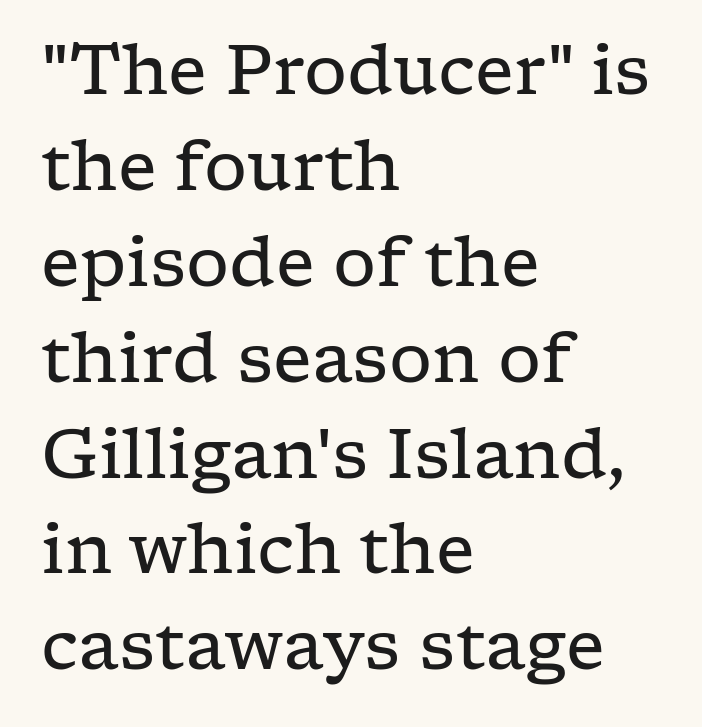
The face used here is rendered with its standard letterfit. Little horizontal feet cap the strokes, marking this as serif type. The glyphs are unaccompanied by any horizontal stroke below them. Italic: no, the glyphs are upright roman. A typesetter would call this proportional, since set widths differ per character.
